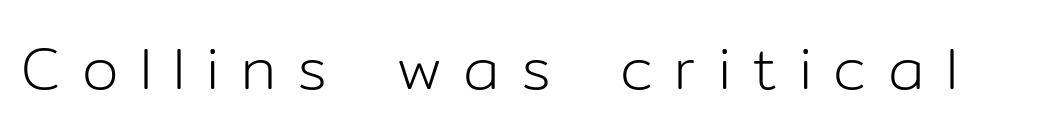
The image shows 59 px light sans-serif type, upright; set unusually wide letter spacing (+0.36 em), not underlined; low stroke contrast and a medium x-height.
